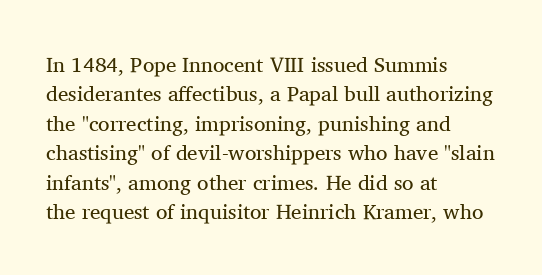
The image shows 21 px text type, upright; set left-aligned, normal line spacing (1.4x), normal letter spacing, not underlined.
